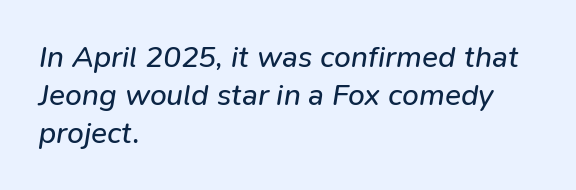
Is the type heavy? It reads as light-to-regular instead. Every character sits at an angle, as italics do. Horizontal bands of white between lines are of average thickness. Compared with typical body copy, the letter spacing here is the same.
